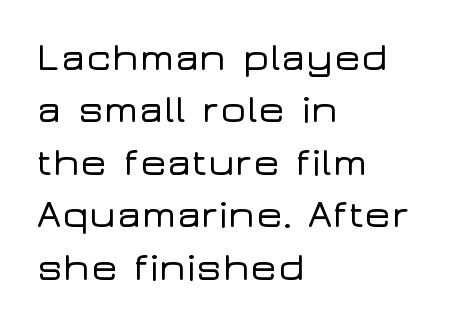
A sans-serif font was chosen for this passage. Proportional: the letters do not fall into vertical columns. This rendering features lettering with no underline. Ascenders rise straight up at ninety degrees. Each word holds together tightly as a unit, with standard inter-letter gaps.
